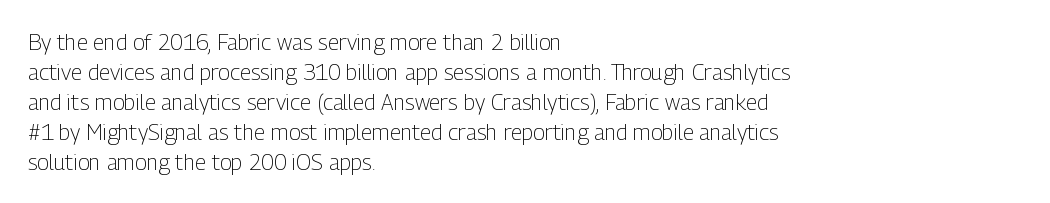
{"italic": "no", "bold": "no", "underline": "no", "align": "left", "line_spacing": "normal", "line_spacing_ratio": 1.36, "letter_spacing": "normal", "letter_spacing_em": 0.0, "glyph_px": 22}
